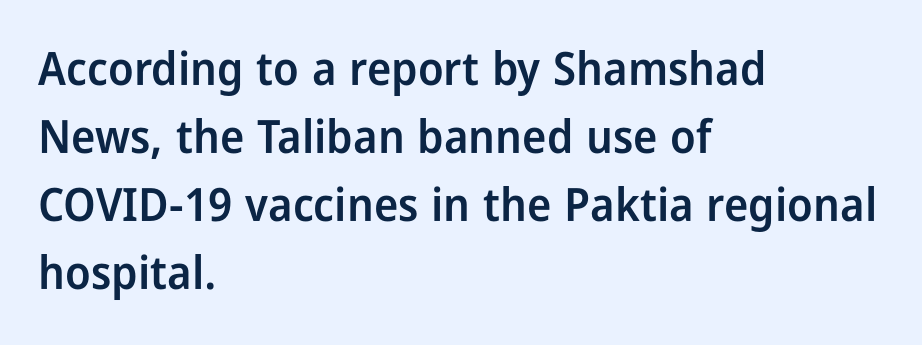
The image shows 46 px semibold, condensed sans-serif type, upright; set left-aligned, normal line spacing (1.48x), normal letter spacing, not underlined; low stroke contrast and a medium x-height.
